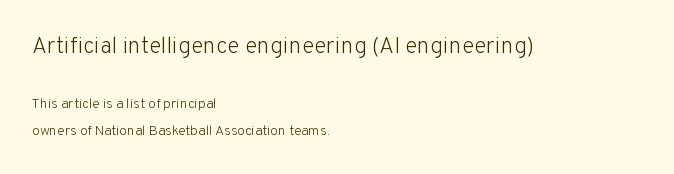
Q: Is the text bold? A: No.
Q: Is the text italic (slanted)? A: No, it is upright.
Q: Is the text underlined? A: No.
Q: How is the paragraph aligned? A: Left-aligned.
Q: Is the spacing between letters normal or unusually wide? A: Normal.
Q: Is the spacing between lines tight, normal or loose? A: Loose.
Q: Which block of text is set in a larger size, the first (top) or the second (bottom)? A: The first (top) one.
